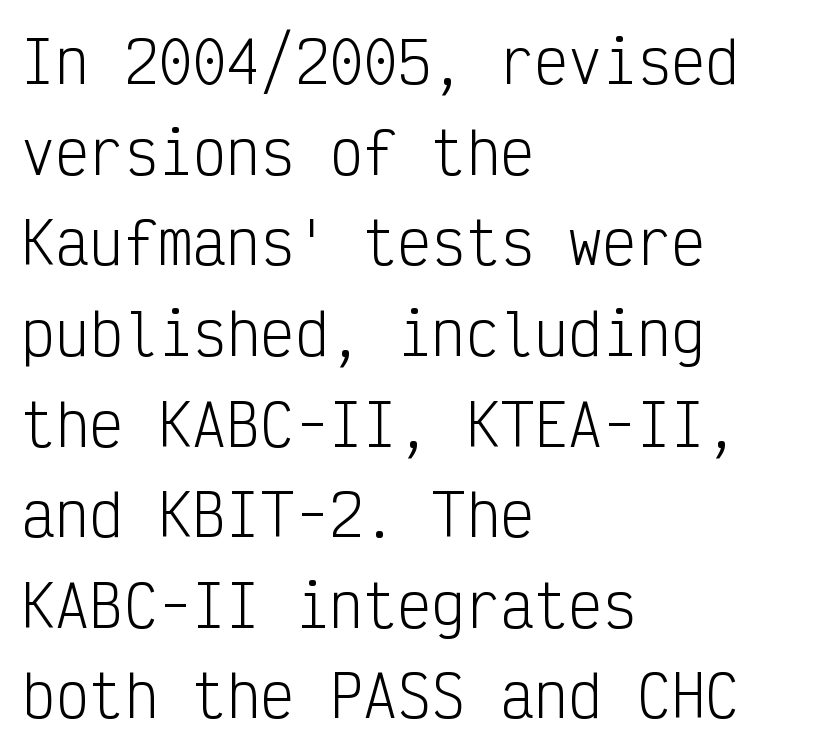
Q: Is the text bold? A: No.
Q: Is the text italic (slanted)? A: No, it is upright.
Q: Is the typeface a serif or a sans-serif typeface? A: Sans-serif.
Q: Is the text underlined? A: No.
Q: How is the paragraph aligned? A: Left-aligned.
Q: Is the spacing between letters normal or unusually wide? A: Normal.
Q: Is the spacing between lines tight, normal or loose? A: Normal.
Q: Width (condensed, normal, or wide)? A: Condensed.
Q: Stroke contrast? A: Low.
Q: x-height? A: Medium.
Q: Monospaced? A: Yes.
